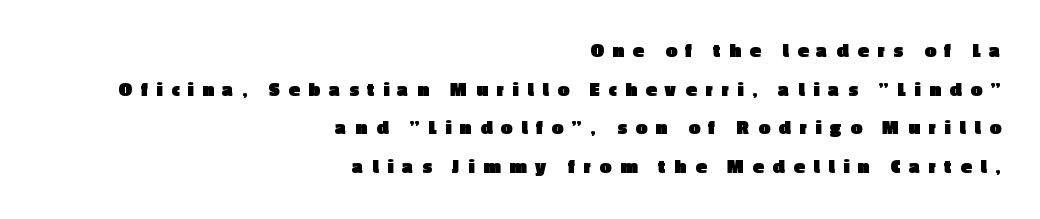
The image shows 20 px bold type, upright; set right-aligned, loose line spacing (1.93x), unusually wide letter spacing (+0.45 em), not underlined.
